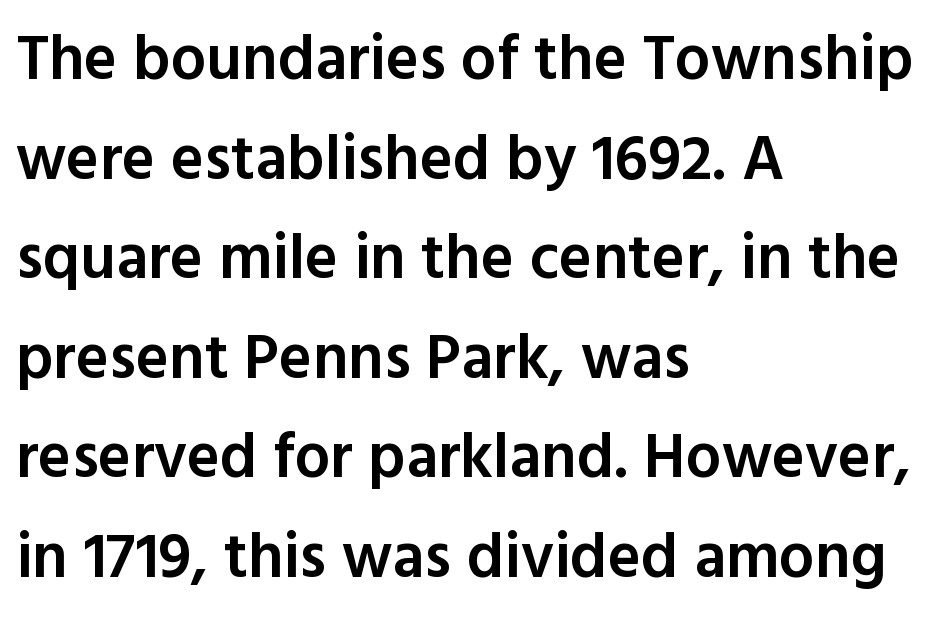
{"serif": "no", "italic": "no", "bold": "semi", "weight": "semibold", "width": "normal", "x_height": "medium", "monospaced": "no", "underline": "no", "align": "left", "line_spacing": "normal", "line_spacing_ratio": 1.58, "letter_spacing": "normal", "letter_spacing_em": 0.0, "glyph_px": 63}
